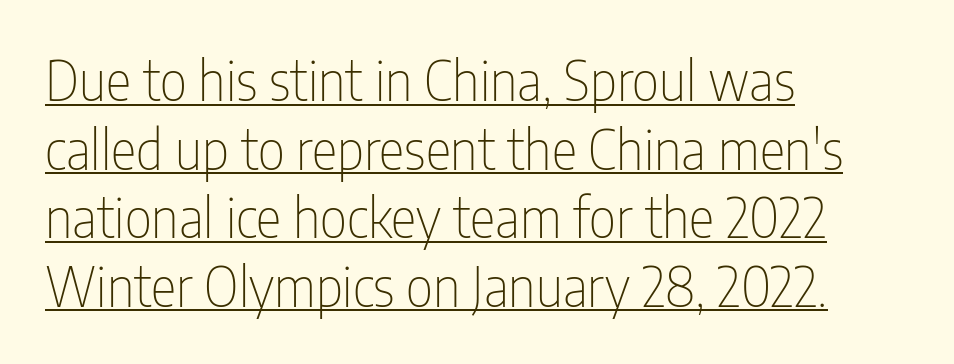
The image shows 54 px thin, condensed sans-serif type, upright; set left-aligned, normal line spacing (1.27x), normal letter spacing, underlined; low stroke contrast and a medium x-height.
